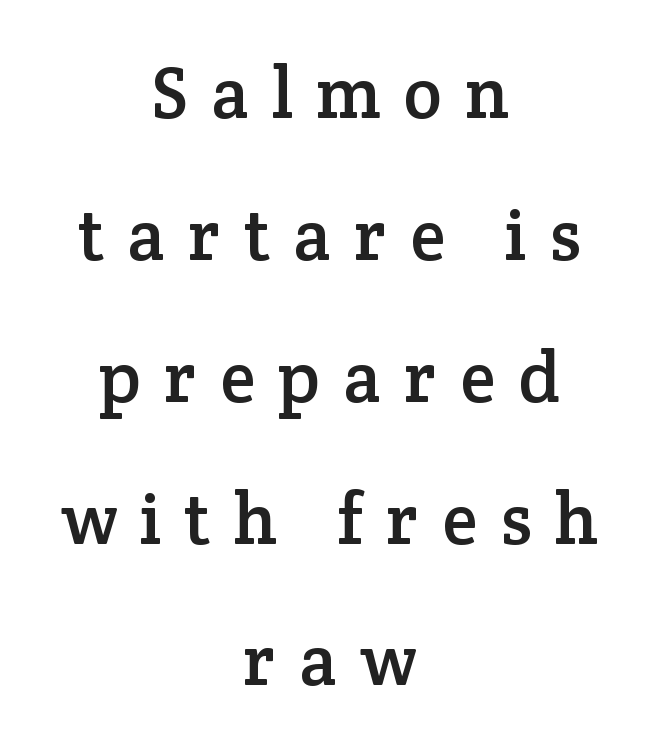
Q: Is the text italic (slanted)? A: No, it is upright.
Q: Is the typeface a serif or a sans-serif typeface? A: Serif.
Q: Is the text underlined? A: No.
Q: How is the paragraph aligned? A: Centered.
Q: Is the spacing between letters normal or unusually wide? A: Unusually wide.
Q: Is the spacing between lines tight, normal or loose? A: Loose.
Q: Width (condensed, normal, or wide)? A: Normal.
Q: Stroke contrast? A: Low.
Q: x-height? A: Medium.
Q: Monospaced? A: No.
